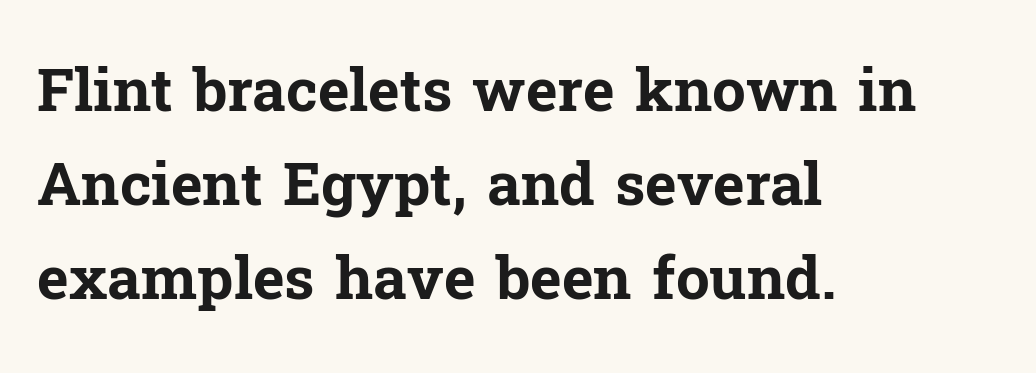
{"serif": "yes", "italic": "no", "bold": "yes", "weight": "bold", "width": "normal", "stroke_contrast": "low", "x_height": "medium", "monospaced": "no", "underline": "no", "align": "left", "line_spacing": "normal", "line_spacing_ratio": 1.57, "letter_spacing": "normal", "letter_spacing_em": 0.0, "glyph_px": 60}
